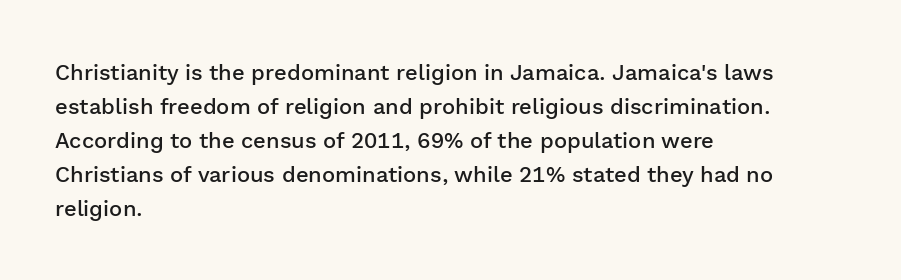
Q: Is the text bold? A: Semi-bold.
Q: Is the text italic (slanted)? A: No, it is upright.
Q: Is the text underlined? A: No.
Q: How is the paragraph aligned? A: Left-aligned.
Q: Is the spacing between letters normal or unusually wide? A: Normal.
Q: Is the spacing between lines tight, normal or loose? A: Normal.
